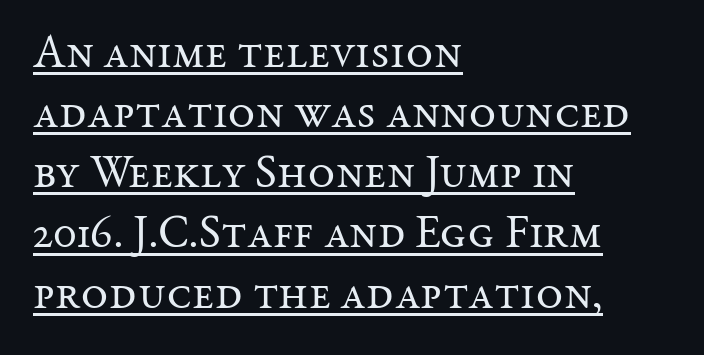
The image shows 47 px regular-weight serif type, upright; set left-aligned, normal line spacing (1.28x), normal letter spacing, underlined; medium stroke contrast and a medium x-height.
